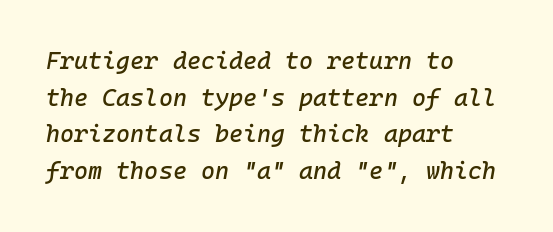
Notice how the stems are inclined rather than vertical — that's the hallmark of italics. Students, observe: this is what conventionally led text looks like. Characters follow at the spacing the type designer built in. Casual observation: everything's shoved over to the left. The zone under the glyphs is completely vacant.
